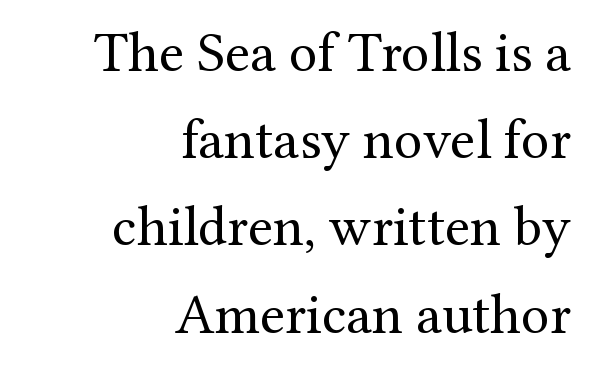
A typesetter would call this proportional, since set widths differ per character. The passage is arranged like a letterhead date or caption credit — flush right. Only glyphs here, with clear space below each row. A normal amount of white space separates one row of letters from the next.
